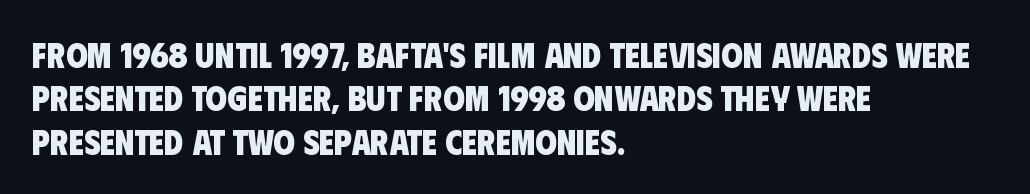
Q: Is the text bold? A: Yes.
Q: Is the typeface a serif or a sans-serif typeface? A: Sans-serif.
Q: Is the text underlined? A: No.
Q: How is the paragraph aligned? A: Left-aligned.
Q: Is the spacing between letters normal or unusually wide? A: Normal.
Q: Width (condensed, normal, or wide)? A: Condensed.
Q: Stroke contrast? A: Low.
Q: x-height? A: Large.
Q: Monospaced? A: No.
